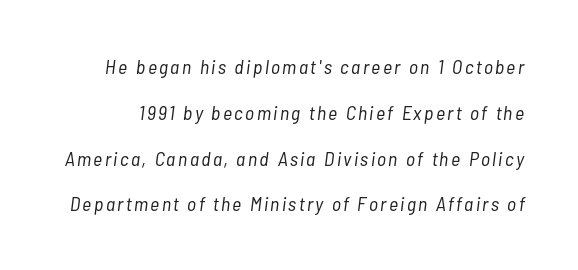
Heaviness? Minimal to ordinary, like unemphasized prose. Summary of vertical rhythm: relaxed, with wide interline spacing. The specimen omits any rule beneath the text block's lines. Quick note: italic.
